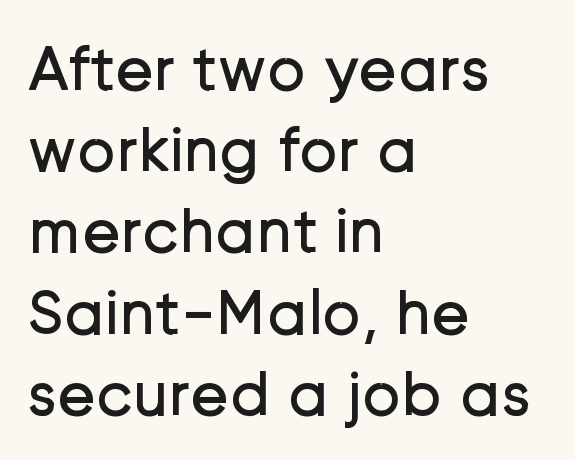
Q: Is the text bold? A: No.
Q: Is the text italic (slanted)? A: No, it is upright.
Q: Is the typeface a serif or a sans-serif typeface? A: Sans-serif.
Q: Is the text underlined? A: No.
Q: How is the paragraph aligned? A: Left-aligned.
Q: Is the spacing between letters normal or unusually wide? A: Normal.
Q: Is the spacing between lines tight, normal or loose? A: Normal.
Q: Width (condensed, normal, or wide)? A: Normal.
Q: Stroke contrast? A: Low.
Q: x-height? A: Medium.
Q: Monospaced? A: No.
